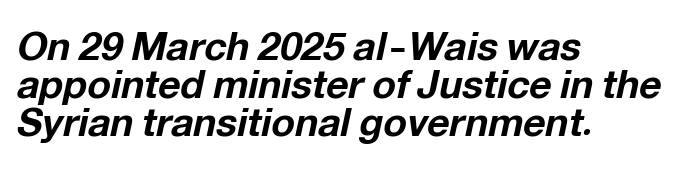
Typographic density is high because the face is bold. Nobody touched the tracking dial on this one. Varying glyph widths throughout — classic text-font behaviour. This sample uses an oblique cut, with every glyph tilted off the vertical. Which margin do the lines hug? The left one — the right edge is uneven.
